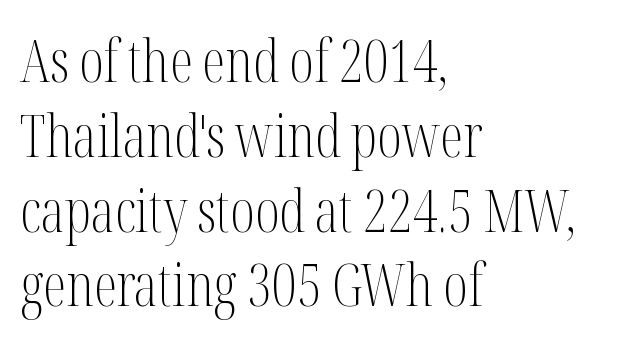
{"serif": "yes", "italic": "no", "bold": "no", "weight": "light", "width": "condensed", "stroke_contrast": "medium", "x_height": "medium", "monospaced": "no", "underline": "no", "align": "left", "line_spacing": "normal", "line_spacing_ratio": 1.29, "letter_spacing": "normal", "letter_spacing_em": 0.0, "glyph_px": 58}
